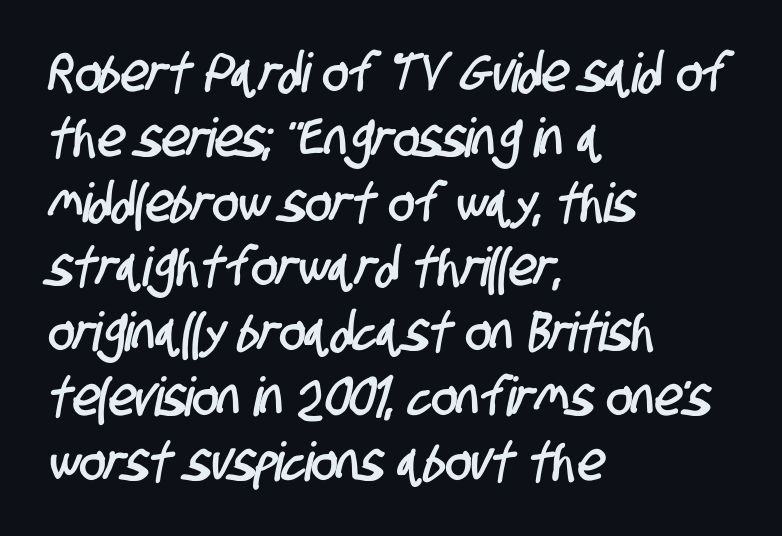
Q: Is the typeface a serif or a sans-serif typeface? A: Sans-serif.
Q: Is the text underlined? A: No.
Q: How is the paragraph aligned? A: Left-aligned.
Q: Is the spacing between letters normal or unusually wide? A: Normal.
Q: Width (condensed, normal, or wide)? A: Condensed.
Q: Stroke contrast? A: Low.
Q: x-height? A: Large.
Q: Monospaced? A: No.
